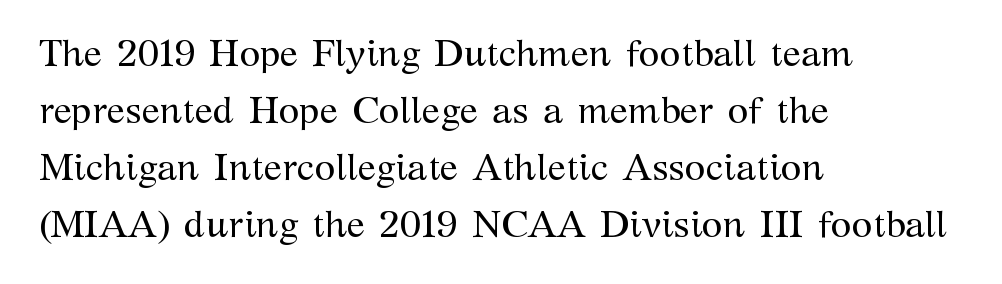
Q: Is the text bold? A: No.
Q: Is the text italic (slanted)? A: No, it is upright.
Q: Is the typeface a serif or a sans-serif typeface? A: Serif.
Q: Is the text underlined? A: No.
Q: How is the paragraph aligned? A: Left-aligned.
Q: Is the spacing between letters normal or unusually wide? A: Normal.
Q: Is the spacing between lines tight, normal or loose? A: Normal.
Q: Width (condensed, normal, or wide)? A: Normal.
Q: Stroke contrast? A: Medium.
Q: x-height? A: Medium.
Q: Monospaced? A: No.
